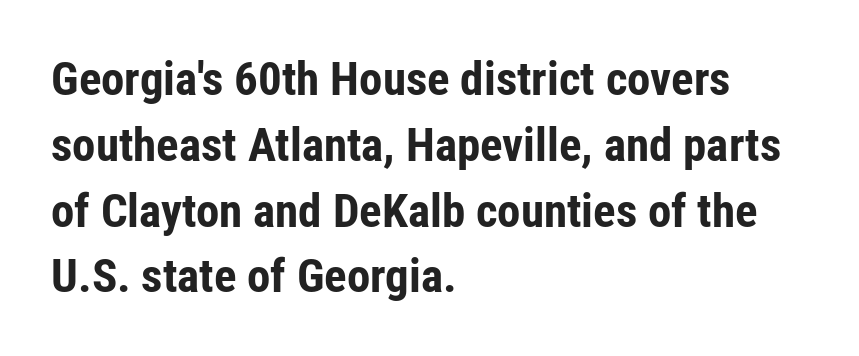
Q: Is the text bold? A: Yes.
Q: Is the text italic (slanted)? A: No, it is upright.
Q: Is the typeface a serif or a sans-serif typeface? A: Sans-serif.
Q: Is the text underlined? A: No.
Q: How is the paragraph aligned? A: Left-aligned.
Q: Is the spacing between letters normal or unusually wide? A: Normal.
Q: Is the spacing between lines tight, normal or loose? A: Normal.
Q: Width (condensed, normal, or wide)? A: Condensed.
Q: Stroke contrast? A: Low.
Q: x-height? A: Medium.
Q: Monospaced? A: No.
